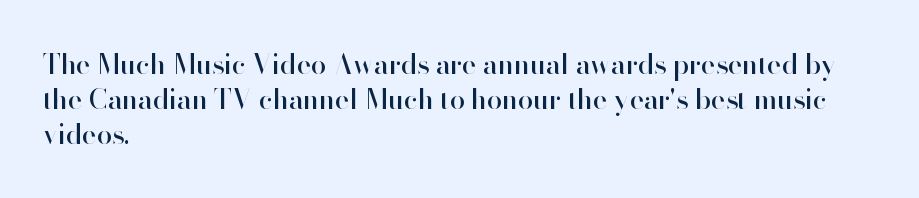
Q: Is the text italic (slanted)? A: No, it is upright.
Q: Is the text underlined? A: No.
Q: How is the paragraph aligned? A: Left-aligned.
Q: Is the spacing between letters normal or unusually wide? A: Normal.
Q: Is the spacing between lines tight, normal or loose? A: Normal.
